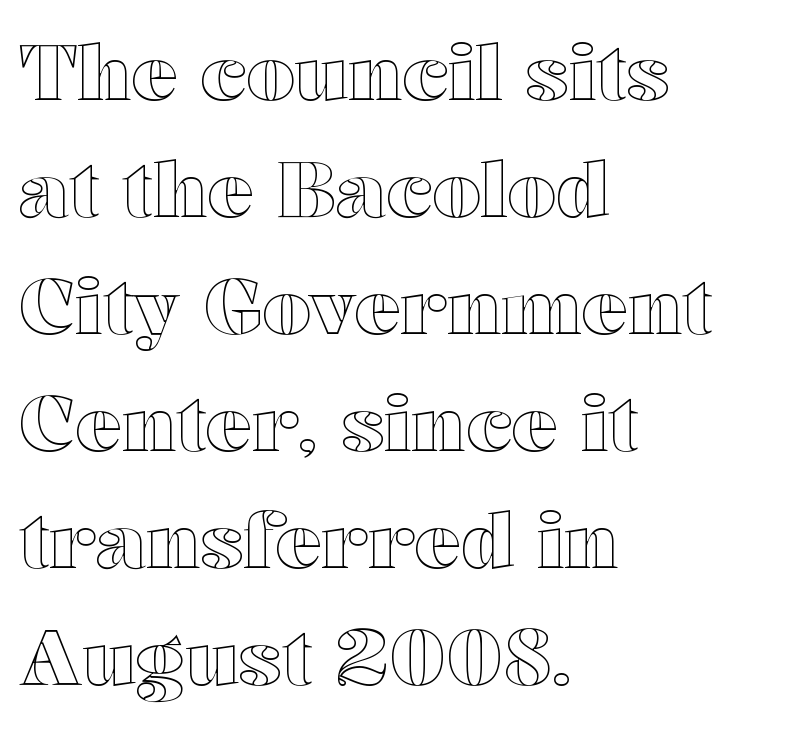
If you drew a line through each stem, it would be perfectly vertical. The designer left line spacing at the default. Does extra space separate the letters? No, they use regular spacing. Underline: absent.
